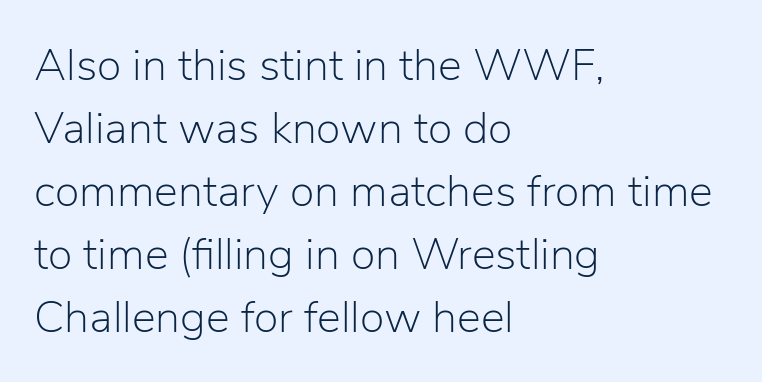
{"serif": "no", "italic": "no", "bold": "no", "weight": "light", "width": "normal", "stroke_contrast": "low", "x_height": "medium", "monospaced": "no", "underline": "no", "align": "left", "line_spacing": "normal", "line_spacing_ratio": 1.4, "letter_spacing": "normal", "letter_spacing_em": 0.0, "glyph_px": 45}
